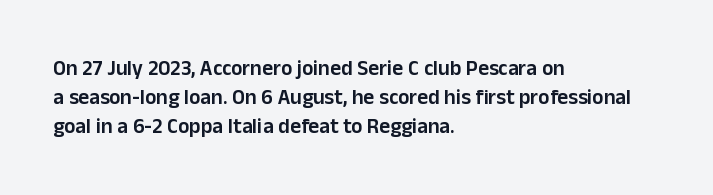
{"italic": "no", "bold": "semi", "underline": "no", "align": "left", "line_spacing": "normal", "line_spacing_ratio": 1.38, "letter_spacing": "normal", "letter_spacing_em": 0.0, "glyph_px": 21}
